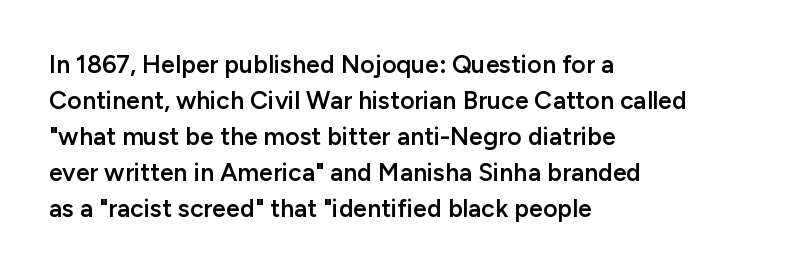
Q: Is the text bold? A: Semi-bold.
Q: Is the text italic (slanted)? A: No, it is upright.
Q: Is the text underlined? A: No.
Q: How is the paragraph aligned? A: Left-aligned.
Q: Is the spacing between letters normal or unusually wide? A: Normal.
Q: Is the spacing between lines tight, normal or loose? A: Normal.
